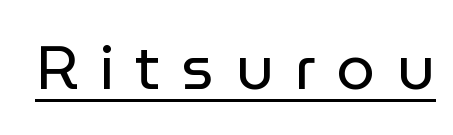
{"serif": "no", "italic": "no", "bold": "no", "weight": "regular", "width": "normal", "stroke_contrast": "low", "x_height": "medium", "monospaced": "no", "underline": "yes", "letter_spacing": "wide", "letter_spacing_em": 0.34, "glyph_px": 62}
